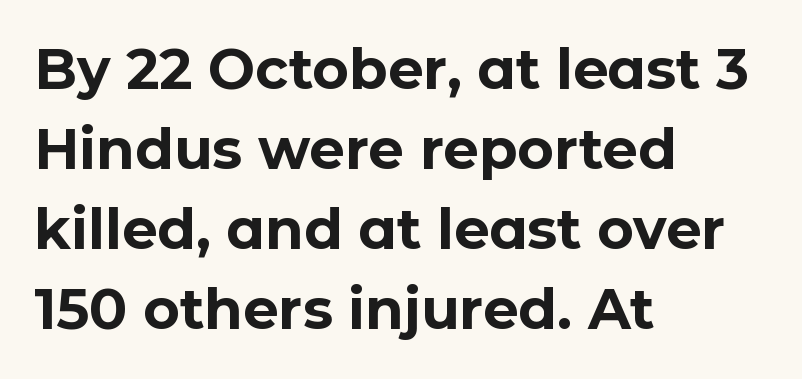
{"serif": "no", "italic": "no", "bold": "yes", "weight": "bold", "width": "normal", "stroke_contrast": "low", "x_height": "medium", "monospaced": "no", "underline": "no", "align": "left", "line_spacing": "normal", "line_spacing_ratio": 1.43, "letter_spacing": "normal", "letter_spacing_em": 0.0, "glyph_px": 56}
